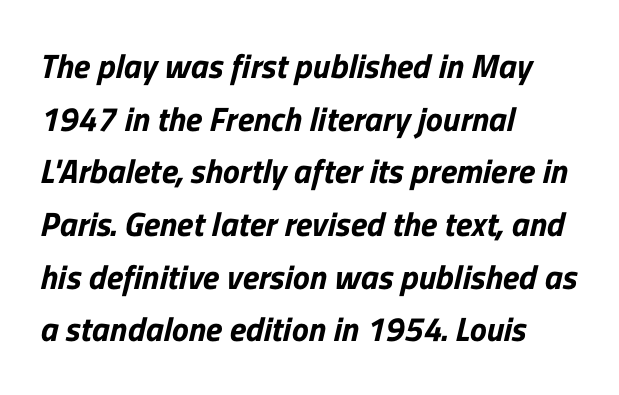
{"serif": "no", "width": "normal", "stroke_contrast": "low", "x_height": "medium", "monospaced": "no", "underline": "no", "align": "left", "line_spacing": "normal", "line_spacing_ratio": 1.55, "letter_spacing": "normal", "letter_spacing_em": 0.0, "glyph_px": 34}
